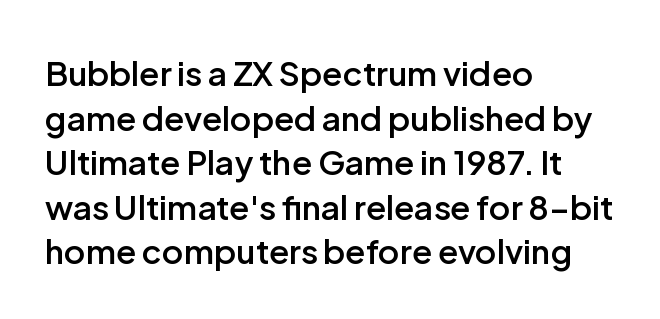
This sample uses plain, unmodified letter spacing. Character widths vary here, with narrow letters taking less room than wide ones. A roman cut, with each character standing at attention. This is the in-between weight designers call semibold or demi. This rendering employs a face without finishing strokes, i.e., a sans-serif.
